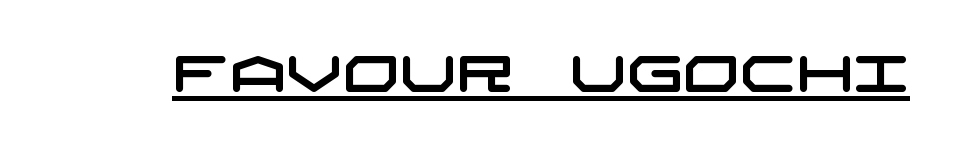
Q: Is the typeface a serif or a sans-serif typeface? A: Sans-serif.
Q: Is the text underlined? A: Yes.
Q: Is the spacing between letters normal or unusually wide? A: Normal.
Q: Width (condensed, normal, or wide)? A: Wide.
Q: Stroke contrast? A: Low.
Q: x-height? A: Large.
